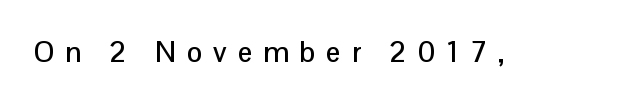
The text was rendered using a sans face with plain stroke endings. This is the regular roman posture of the typeface. The space beneath each line is pristine and unruled. Short note: letters widely spaced. Proportional: the letters do not fall into vertical columns.
